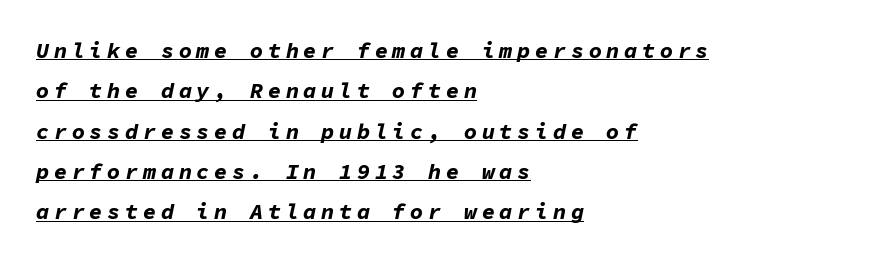
{"italic": "yes", "lean": "right", "slant_degrees": 11, "bold": "yes", "underline": "yes", "align": "left", "line_spacing_ratio": 1.83, "letter_spacing": "wide", "letter_spacing_em": 0.21, "glyph_px": 22}
